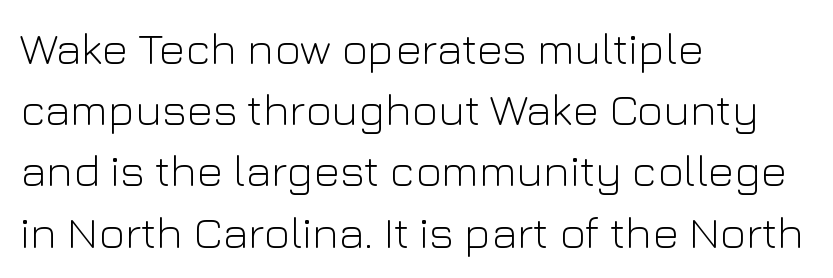
The image shows 45 px light sans-serif type, upright; set left-aligned, normal line spacing (1.36x), normal letter spacing, not underlined; low stroke contrast and a medium x-height.
